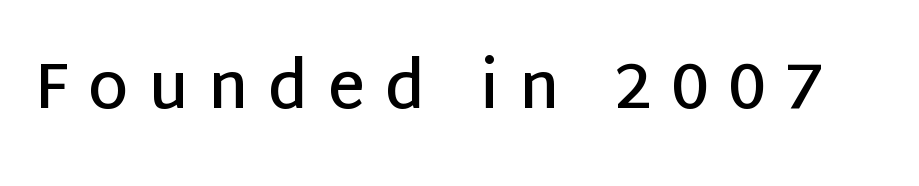
{"serif": "no", "italic": "no", "bold": "semi", "weight": "semibold", "width": "normal", "stroke_contrast": "low", "x_height": "large", "monospaced": "no", "underline": "no", "letter_spacing": "wide", "letter_spacing_em": 0.31, "glyph_px": 64}
